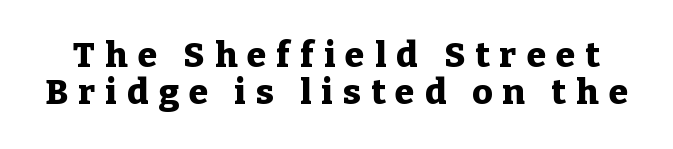
Q: Is the text bold? A: Yes.
Q: Is the text italic (slanted)? A: No, it is upright.
Q: Is the typeface a serif or a sans-serif typeface? A: Serif.
Q: Is the text underlined? A: No.
Q: Is the spacing between letters normal or unusually wide? A: Unusually wide.
Q: Is the spacing between lines tight, normal or loose? A: Tight.
Q: Width (condensed, normal, or wide)? A: Normal.
Q: Stroke contrast? A: Low.
Q: x-height? A: Medium.
Q: Monospaced? A: No.
